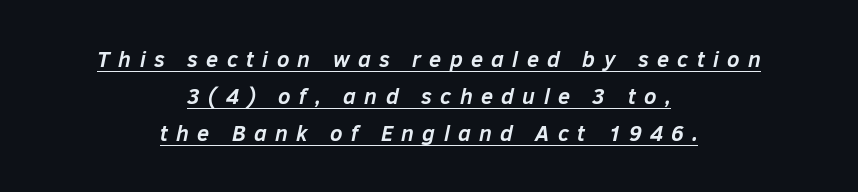
Q: Is the text bold? A: Yes.
Q: Is the text italic (slanted)? A: Yes, it leans right by about 12 degrees.
Q: Is the text underlined? A: Yes.
Q: How is the paragraph aligned? A: Centered.
Q: Is the spacing between letters normal or unusually wide? A: Unusually wide.
Q: Is the spacing between lines tight, normal or loose? A: Normal.
